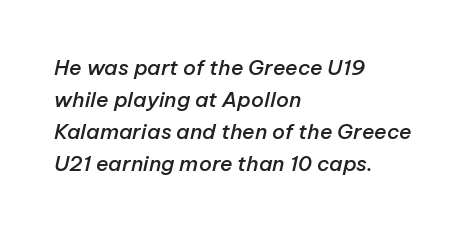
Q: Is the text bold? A: Semi-bold.
Q: Is the text italic (slanted)? A: Yes, it leans right by about 12 degrees.
Q: Is the text underlined? A: No.
Q: How is the paragraph aligned? A: Left-aligned.
Q: Is the spacing between letters normal or unusually wide? A: Normal.
Q: Is the spacing between lines tight, normal or loose? A: Normal.
